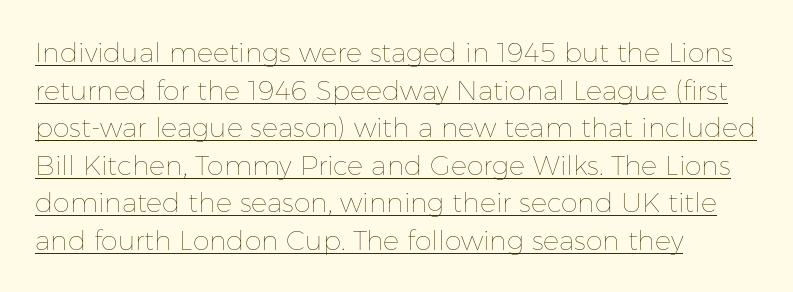
The image shows 27 px text type, upright; set left-aligned, normal line spacing (1.39x), normal letter spacing, underlined.
